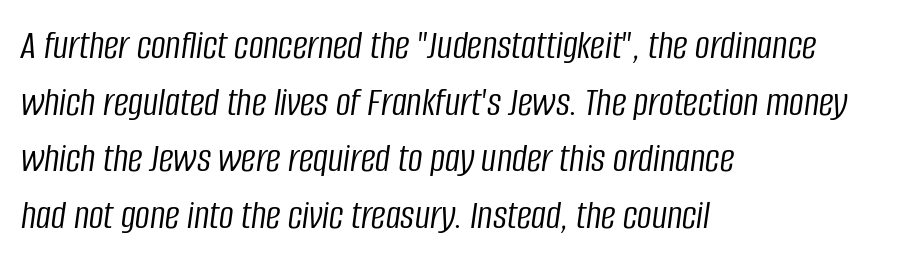
The paragraph shown leans on its left margin. Horizontal bands of white between lines are of average thickness. Tracking here is standard; glyphs follow each other at the usual distance. Counters stay open thanks to moderate or lighter strokes.
